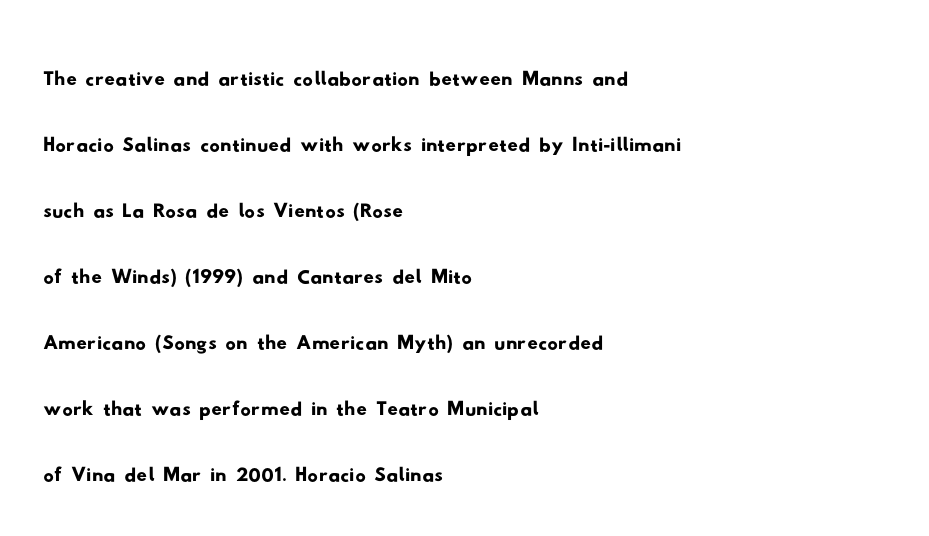
The image shows 52 px wide sans-serif type; set left-aligned, normal line spacing (1.27x), normal letter spacing, not underlined; low stroke contrast and a small x-height.
